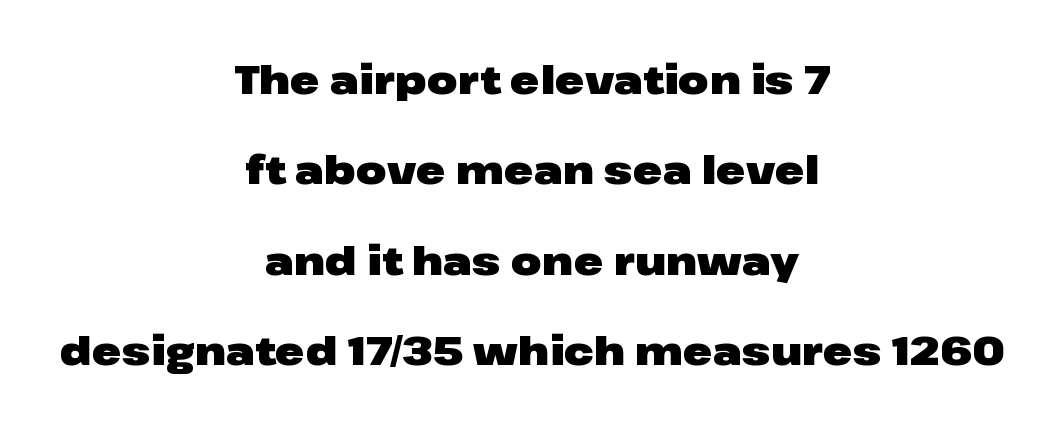
Compared with typical body copy, the letter spacing here is the same. I'd call this a sans setting — the letters go barefoot. The passage shown is emphatically bold. Ordinary non-slanted type is in use. Is this a fixed-width face? No — the glyphs have proportional, varying widths.
